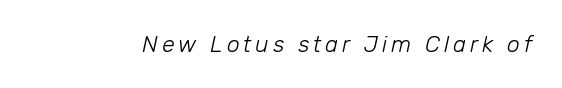
Notice how the stems are inclined rather than vertical — that's the hallmark of italics. Check the space under the baseline: it is left empty. On a weight scale, this lands at 450 or below.
